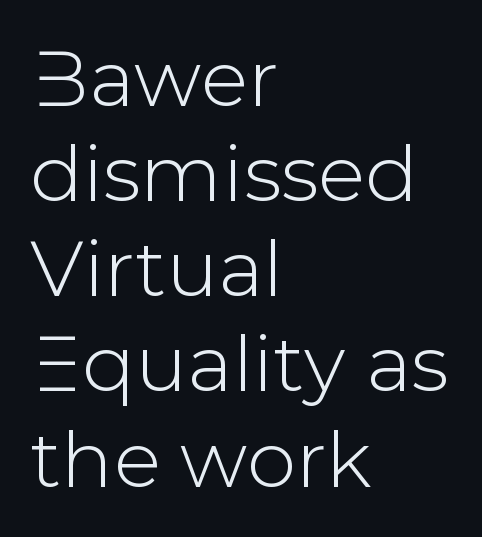
A student would call this left alignment; a typographer would say flush left, rag right. Short note: letters normally spaced. The passage shown is typed in a proportional face where columns would drift. In terms of posture, this sample is upright. Plain, unruled lines of type.
